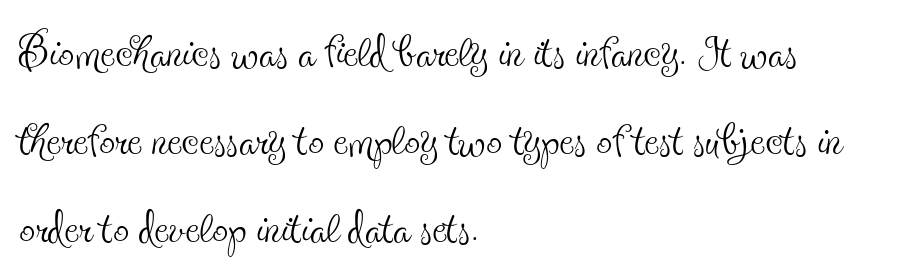
The image shows 63 px thin, condensed serif type; set left-aligned, normal line spacing (1.4x), normal letter spacing, not underlined; a small x-height.
